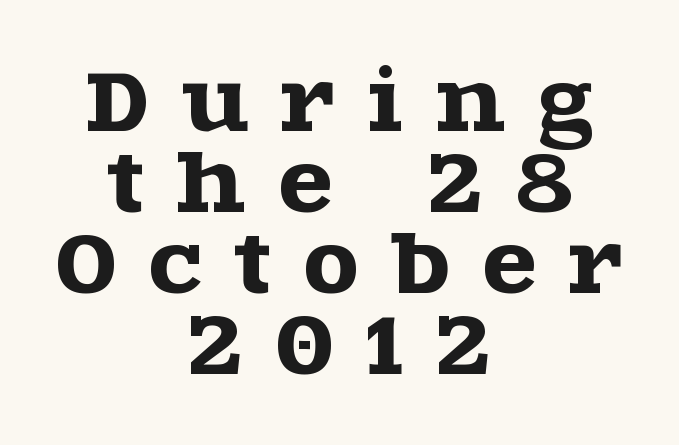
Does extra space separate the letters? Yes, quite a lot of it. Rule under the text: the space is simply empty. The line-height multiplier appears low, near solid setting. Which margin do the lines hug? Neither — every line sits in the middle. This sample uses an upright cut, with every glyph sitting square on the baseline. The passage shown is typed in a proportional face where columns would drift.
